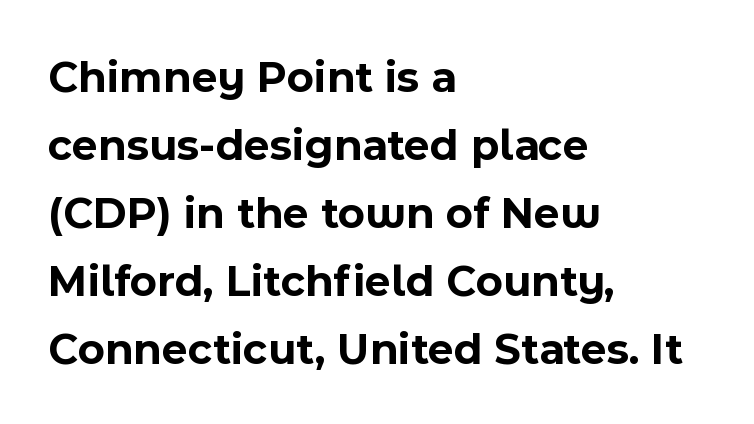
{"serif": "no", "italic": "no", "bold": "yes", "weight": "bold", "width": "normal", "x_height": "medium", "monospaced": "no", "underline": "no", "align": "left", "line_spacing": "normal", "line_spacing_ratio": 1.51, "letter_spacing": "normal", "letter_spacing_em": 0.0, "glyph_px": 45}
